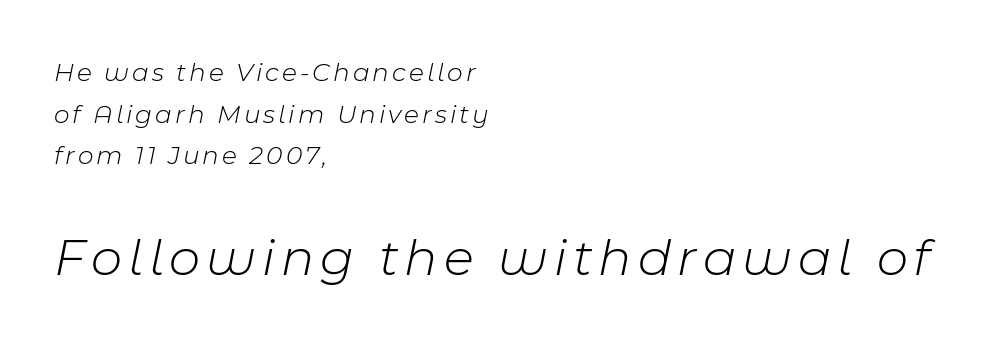
The image shows 54 px light type, italic (leaning right); set left-aligned, normal line spacing (1.54x), not underlined; the second (bottom) block is 2.0x larger; low stroke contrast and a medium x-height.
